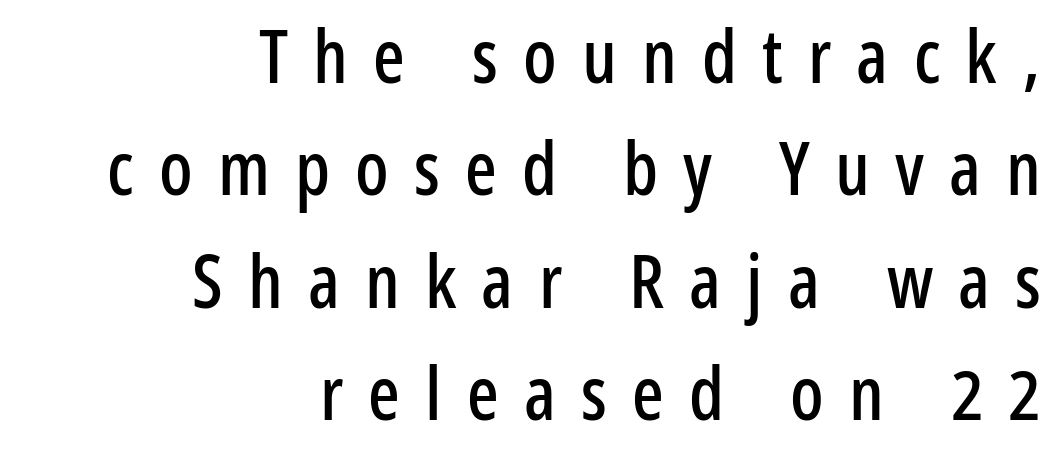
Q: Is the text italic (slanted)? A: No, it is upright.
Q: Is the typeface a serif or a sans-serif typeface? A: Sans-serif.
Q: Is the text underlined? A: No.
Q: How is the paragraph aligned? A: Right-aligned.
Q: Is the spacing between letters normal or unusually wide? A: Unusually wide.
Q: Is the spacing between lines tight, normal or loose? A: Normal.
Q: Width (condensed, normal, or wide)? A: Condensed.
Q: Stroke contrast? A: Low.
Q: x-height? A: Medium.
Q: Monospaced? A: No.
